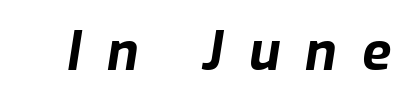
Here the designer chose a conventional face with non-uniform glyph widths. The font is running at its bold setting. Compared with typical body copy, the letter spacing here is much looser. Looking at the ascenders, they clearly lean. Plain, unruled lines of type.
